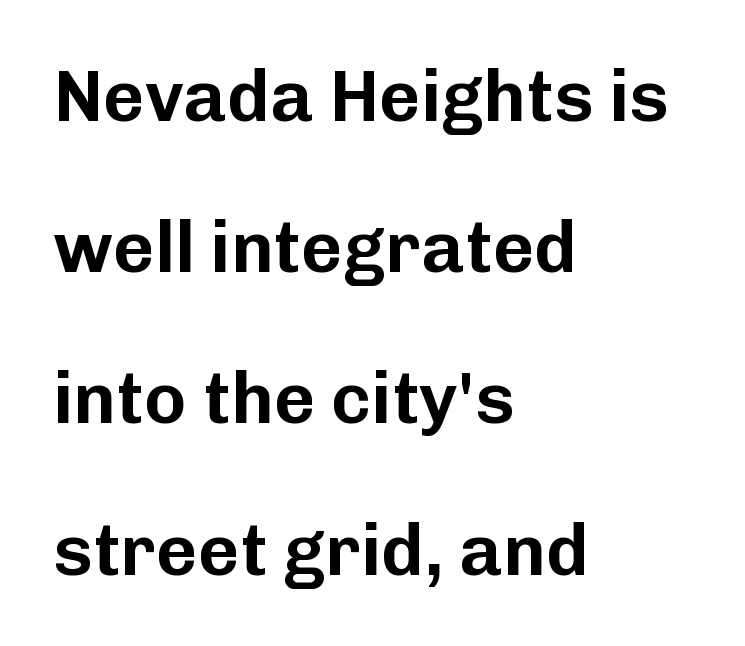
Leading is clearly above the norm, producing a sparse column. The face used here is proportionally spaced, like ordinary book or web type. Nobody drew a line under any word here. All the whitespace from short lines collects on the right. Nothing unusual about the tracking: characters are spaced as the font intends. Note: no serifs on the glyphs.
